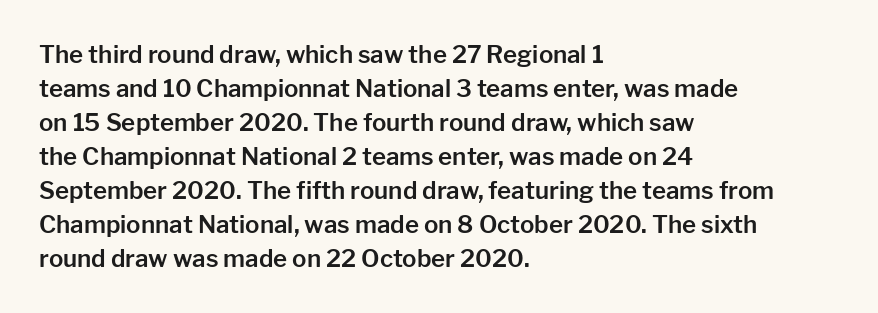
Each word holds together tightly as a unit, with standard inter-letter gaps. Horizontally, the lines are justified to the leading edge only. Check the space under the baseline: it is left empty. Leading matches the norm, producing a regular column.
